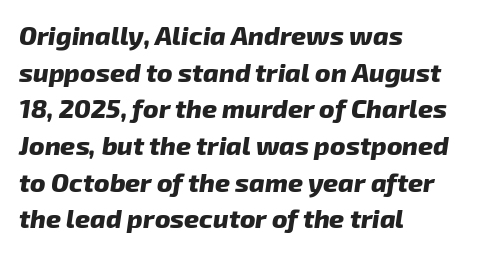
Emphasis-style slanted type is in use. Unmarked baselines from the first word to the last. Horizontal bands of white between lines are of average thickness. The lines are quadded left.
